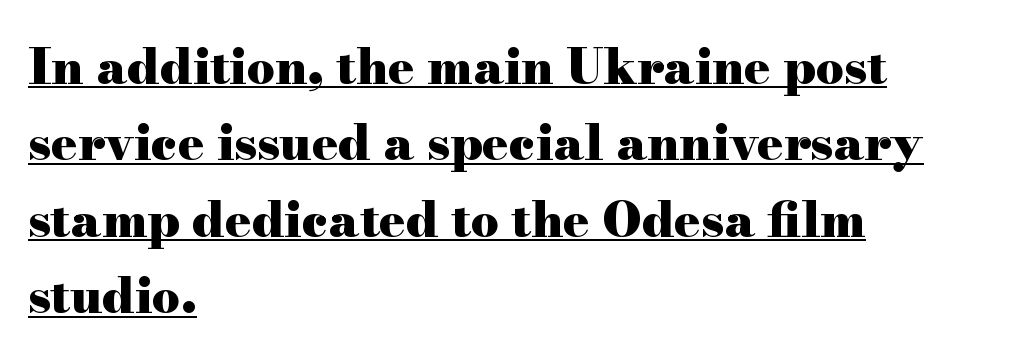
Q: Is the text bold? A: Yes.
Q: Is the text italic (slanted)? A: No, it is upright.
Q: Is the typeface a serif or a sans-serif typeface? A: Serif.
Q: Is the text underlined? A: Yes.
Q: How is the paragraph aligned? A: Left-aligned.
Q: Is the spacing between letters normal or unusually wide? A: Normal.
Q: Is the spacing between lines tight, normal or loose? A: Normal.
Q: Width (condensed, normal, or wide)? A: Wide.
Q: Stroke contrast? A: High.
Q: x-height? A: Small.
Q: Monospaced? A: No.
